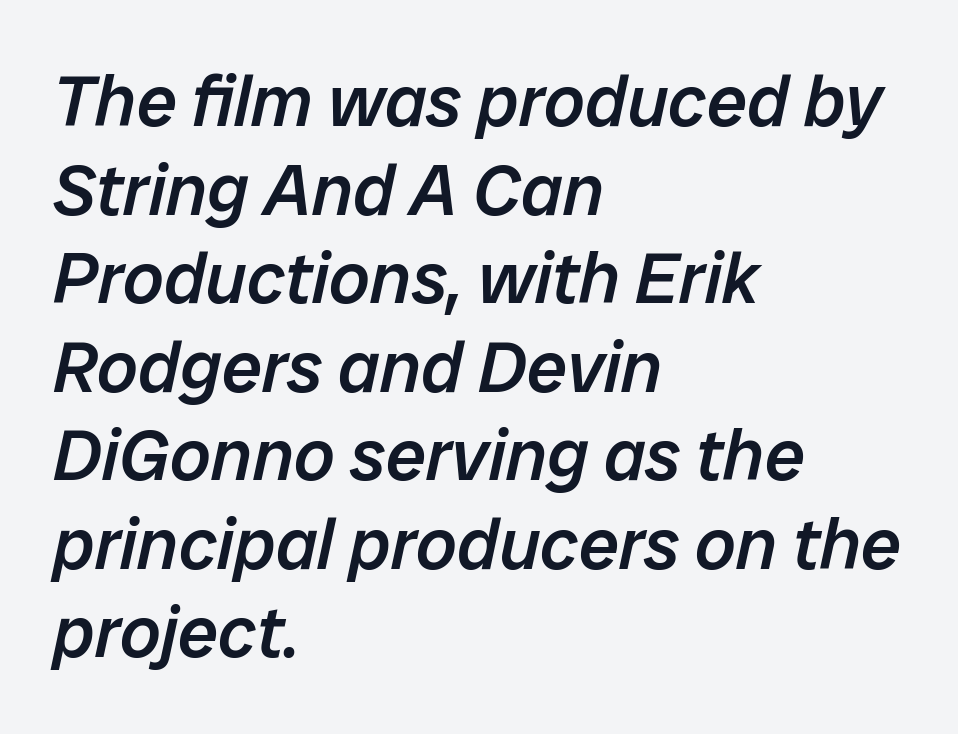
The image shows 72 px semibold type, italic (leaning right); set left-aligned, line spacing 1.23x, normal letter spacing, not underlined; low stroke contrast and a medium x-height.
